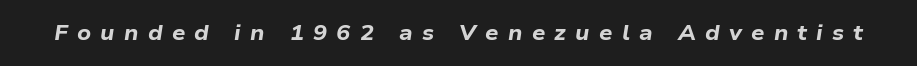
Look at the stroke-to-counter ratio: heavy, a bold. Characters are canted at an angle relative to the baseline's perpendicular. This rendering widens character spacing well past its baseline value. Only glyphs here, with clear space below each row.
